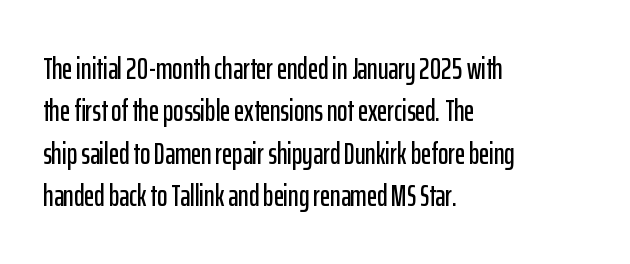
Q: Is the text italic (slanted)? A: No, it is upright.
Q: Is the typeface a serif or a sans-serif typeface? A: Sans-serif.
Q: Is the text underlined? A: No.
Q: How is the paragraph aligned? A: Left-aligned.
Q: Is the spacing between letters normal or unusually wide? A: Normal.
Q: Is the spacing between lines tight, normal or loose? A: Normal.
Q: Width (condensed, normal, or wide)? A: Condensed.
Q: Stroke contrast? A: Low.
Q: x-height? A: Medium.
Q: Monospaced? A: No.
